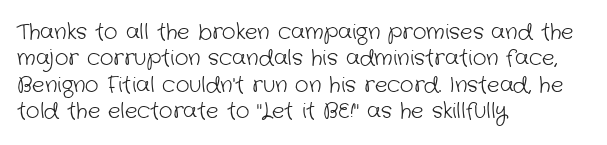
The image shows 21 px text type; set left-aligned, normal line spacing (1.26x), normal letter spacing, not underlined.
